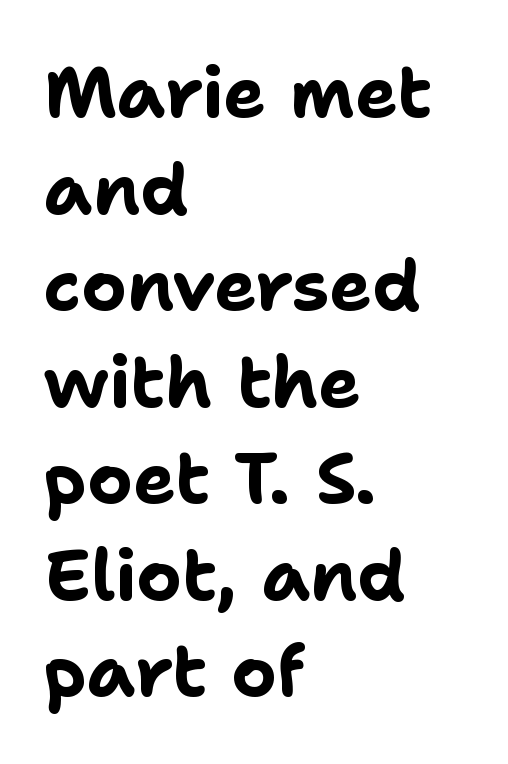
{"serif": "no", "italic": "no", "bold": "yes", "weight": "bold", "width": "normal", "stroke_contrast": "low", "x_height": "medium", "monospaced": "no", "underline": "no", "align": "left", "line_spacing": "normal", "line_spacing_ratio": 1.36, "letter_spacing": "normal", "letter_spacing_em": 0.0, "glyph_px": 71}
